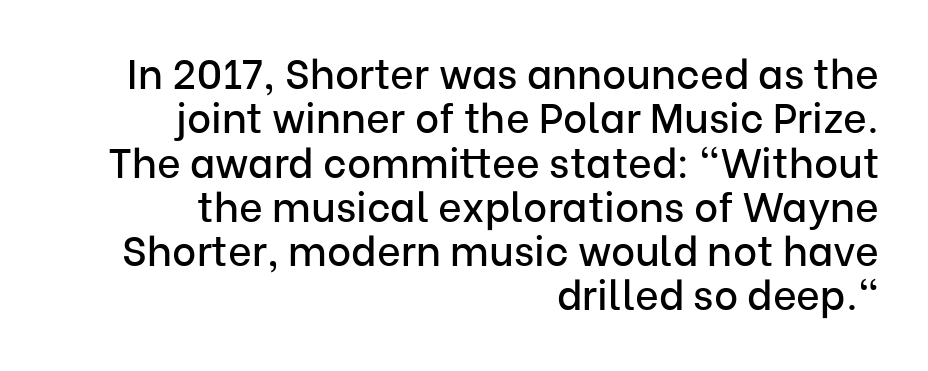
{"serif": "no", "italic": "no", "width": "normal", "stroke_contrast": "low", "x_height": "medium", "monospaced": "no", "underline": "no", "align": "right", "line_spacing": "tight", "line_spacing_ratio": 1.08, "letter_spacing": "normal", "letter_spacing_em": 0.0, "glyph_px": 41}
